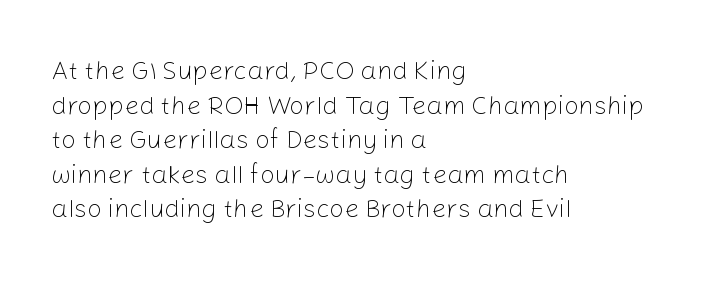
Q: Is the text bold? A: No.
Q: Is the text italic (slanted)? A: No, it is upright.
Q: Is the text underlined? A: No.
Q: How is the paragraph aligned? A: Left-aligned.
Q: Is the spacing between letters normal or unusually wide? A: Normal.
Q: Is the spacing between lines tight, normal or loose? A: Normal.
